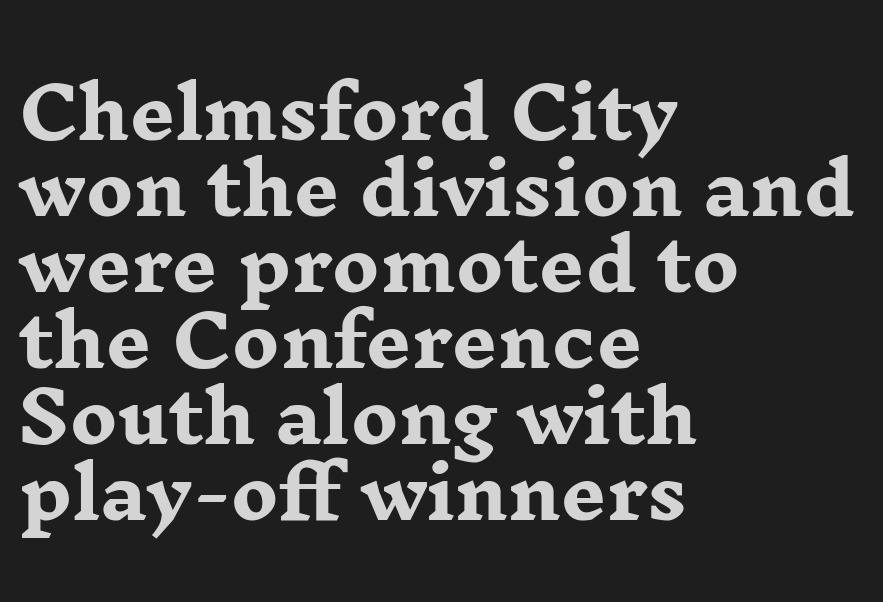
Q: Is the text bold? A: Yes.
Q: Is the text italic (slanted)? A: No, it is upright.
Q: Is the typeface a serif or a sans-serif typeface? A: Serif.
Q: Is the text underlined? A: No.
Q: How is the paragraph aligned? A: Left-aligned.
Q: Is the spacing between letters normal or unusually wide? A: Normal.
Q: Is the spacing between lines tight, normal or loose? A: Tight.
Q: Width (condensed, normal, or wide)? A: Wide.
Q: Stroke contrast? A: Low.
Q: x-height? A: Medium.
Q: Monospaced? A: No.
